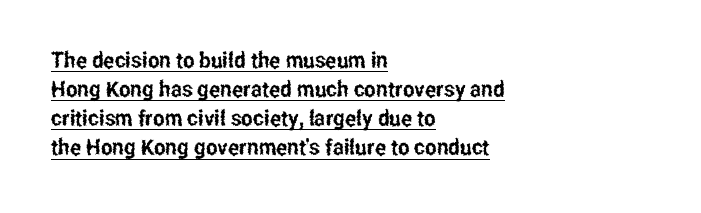
The image shows 22 px text type, upright; set left-aligned, normal line spacing (1.32x), normal letter spacing, underlined.
